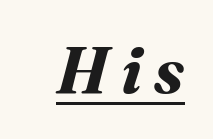
{"bold": "yes", "weight": "bold", "width": "normal", "stroke_contrast": "medium", "x_height": "medium", "monospaced": "no", "underline": "yes", "glyph_px": 65}
